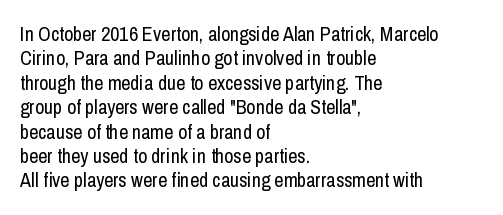
Q: Is the text bold? A: No.
Q: Is the text italic (slanted)? A: No, it is upright.
Q: Is the text underlined? A: No.
Q: How is the paragraph aligned? A: Left-aligned.
Q: Is the spacing between letters normal or unusually wide? A: Normal.
